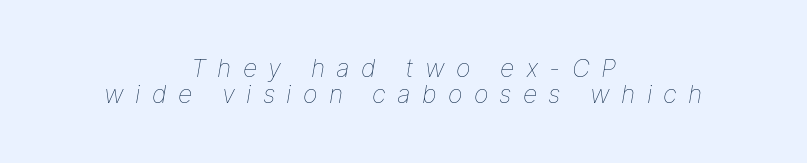
Each stroke keeps to a modest, everyday thickness or less. The glyphs look as if they've been sheared to an angle. Inter-character spacing is expanded well beyond the font's built-in metrics. Does the leading feel generous? Not at all — it's pinched.
